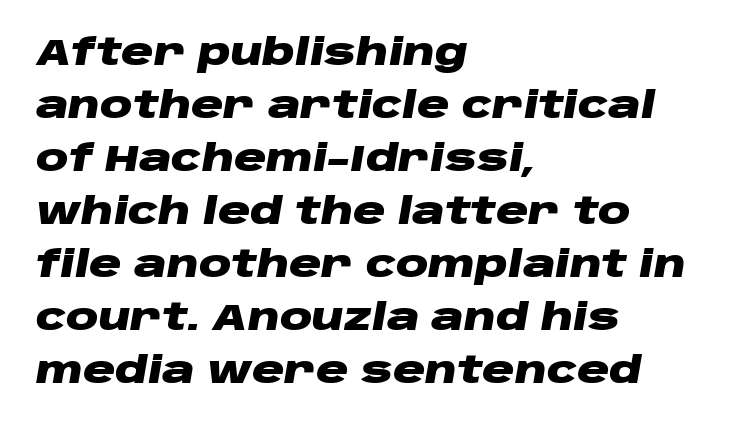
Q: Is the text bold? A: Yes.
Q: Is the text italic (slanted)? A: Yes, it leans right by about 10 degrees.
Q: Is the text underlined? A: No.
Q: How is the paragraph aligned? A: Left-aligned.
Q: Is the spacing between letters normal or unusually wide? A: Normal.
Q: Is the spacing between lines tight, normal or loose? A: Normal.
Q: Width (condensed, normal, or wide)? A: Wide.
Q: Stroke contrast? A: Low.
Q: x-height? A: Large.
Q: Monospaced? A: No.
